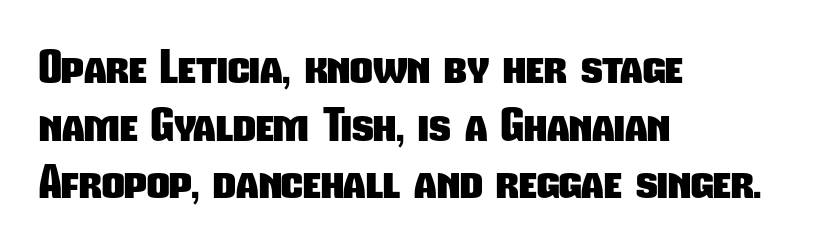
Clear beneath every line of the passage. Glyph-to-glyph distance matches everyday printed text. Strong, thick strokes mark this as bold type. If you drew a ruler down the left edge, every line would touch it. Quick note: interline space is typical.
